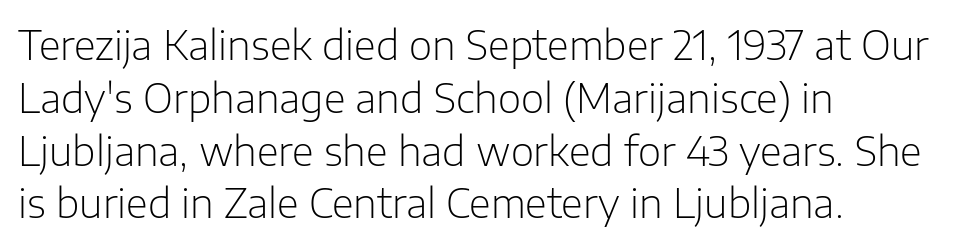
The type family on display is of the sans-serif kind. The passage shown has conventional tracking throughout. The typesetter chose a ragged-right arrangement here. Stems here are at most as thick as an everyday book face. This sample has the flowing, uneven cadence of proportional lettering.
